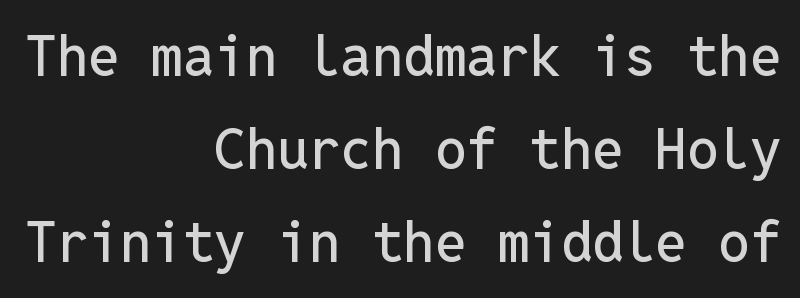
A typesetter would call this monospace, since all characters share one set width. The font family rendered here belongs to the sans-serif group. If you drew a ruler down the right edge, every line would touch it. Glance below the letters and you will spot only blank space. Leading matches the norm, producing a regular column.
